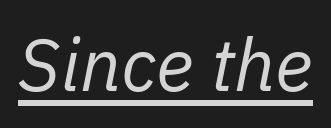
The image shows 73 px regular-weight type, italic (leaning right); set normal letter spacing, underlined; low stroke contrast and a medium x-height.
